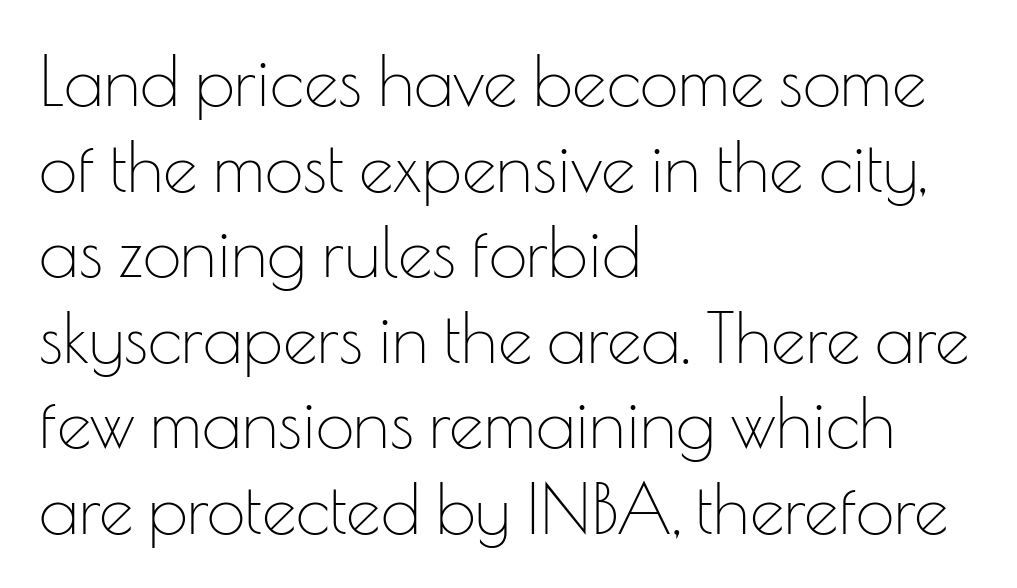
{"serif": "no", "italic": "no", "bold": "no", "weight": "thin", "width": "normal", "stroke_contrast": "low", "x_height": "small", "monospaced": "no", "underline": "no", "align": "left", "line_spacing_ratio": 1.24, "letter_spacing": "normal", "letter_spacing_em": 0.0, "glyph_px": 69}
